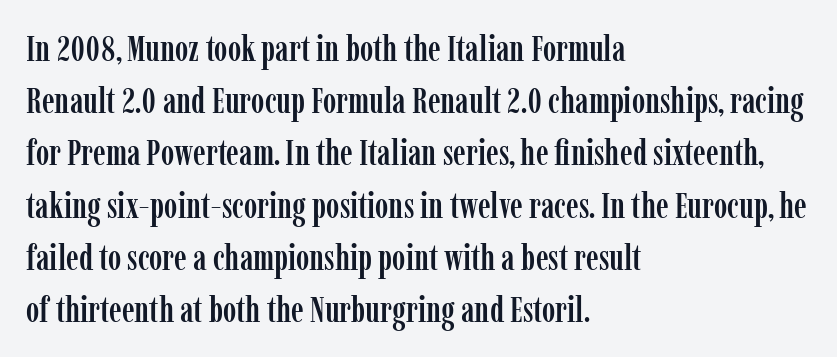
The image shows 36 px condensed serif type, upright; set left-aligned, normal line spacing (1.45x), normal letter spacing, not underlined; low stroke contrast and a medium x-height.
